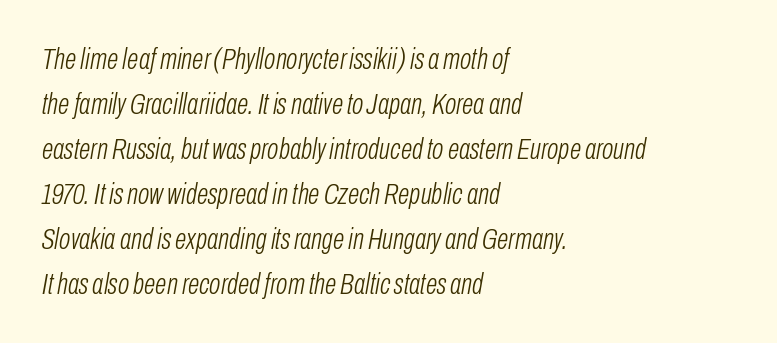
The image shows 30 px light, condensed type, italic (leaning right); set left-aligned, normal line spacing (1.5x), normal letter spacing, not underlined; low stroke contrast and a medium x-height.
